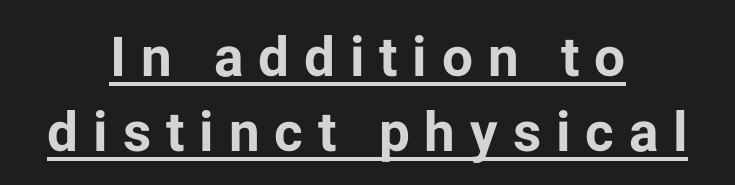
Is there an underline? Yes — a line sits under the letters. Unlike italic type, these characters show no tilt at all. Unlike a traditional serif, this face leaves its strokes unadorned. You'd pick this weight for a headline — it's a proper bold.
